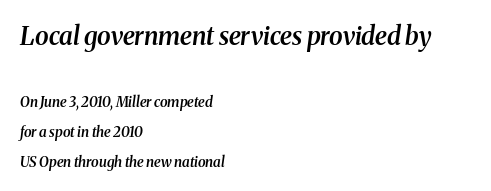
Compared with a centered layout, this one pins lines to the left instead. The initial chunk of copy outweighs the following chunk in type size. Students, note that the glyphs here touch the page at normal intervals. Nobody drew a line under any word here.
